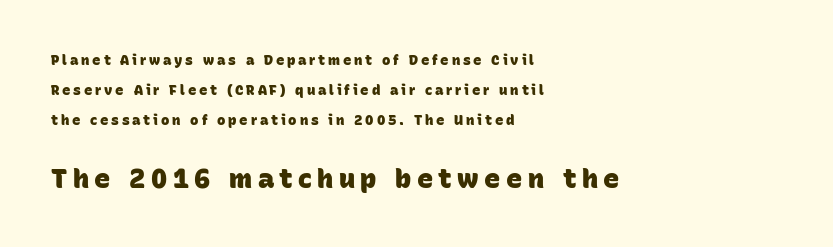
The image shows 27 px bold type; set left-aligned, loose line spacing (2.13x), unusually wide letter spacing (+0.2 em), not underlined; the second (bottom) block is 1.93x larger.
